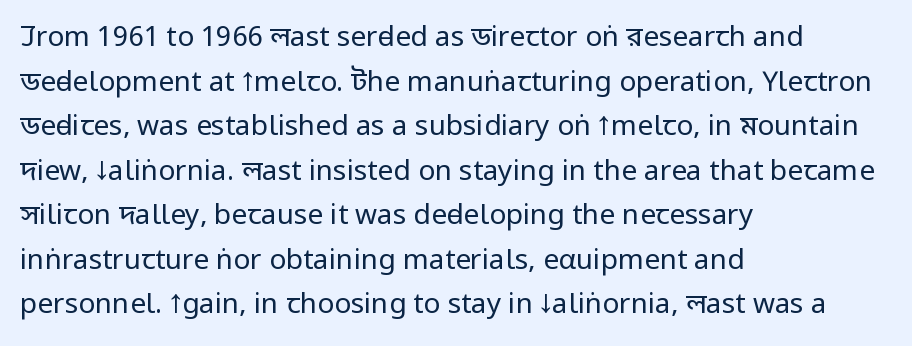
The image shows 28 px regular-weight, condensed sans-serif type, upright; set left-aligned, normal line spacing (1.59x), normal letter spacing, not underlined; low stroke contrast and a large x-height.
